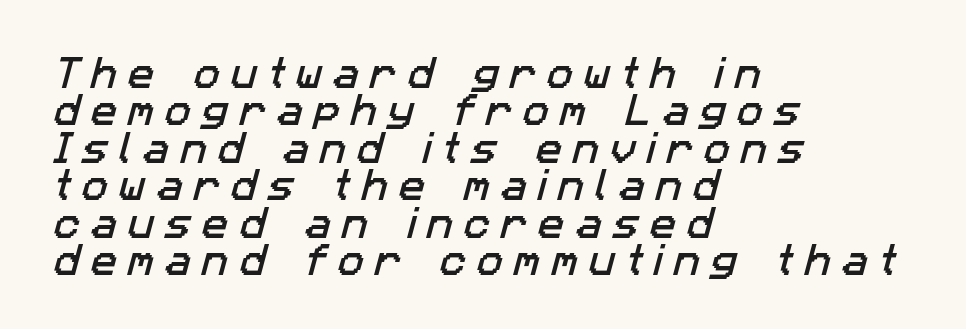
Q: Is the typeface a serif or a sans-serif typeface? A: Sans-serif.
Q: Is the text underlined? A: No.
Q: How is the paragraph aligned? A: Left-aligned.
Q: Is the spacing between letters normal or unusually wide? A: Unusually wide.
Q: Is the spacing between lines tight, normal or loose? A: Tight.
Q: Width (condensed, normal, or wide)? A: Normal.
Q: Stroke contrast? A: Low.
Q: x-height? A: Medium.
Q: Monospaced? A: No.
